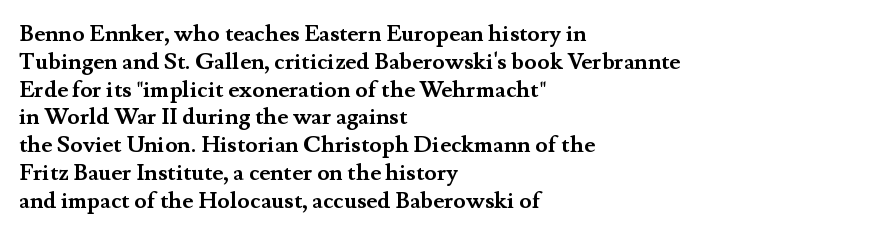
The image shows 23 px bold type, upright; set left-aligned, line spacing 1.21x, normal letter spacing, not underlined.
